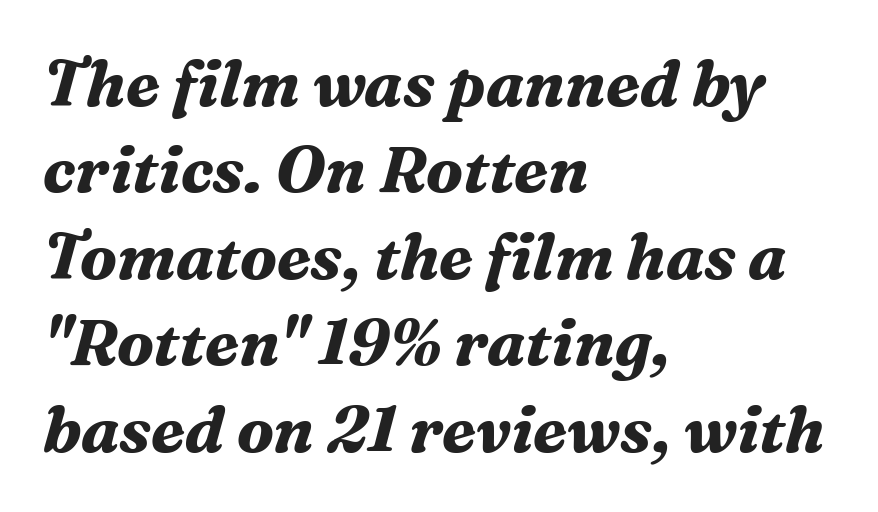
Typographic density is high because the face is bold. These lines sit exactly where default settings would place them. Characters are canted at an angle relative to the baseline's perpendicular. The letters advance in unequal steps, a hallmark of proportional type.
